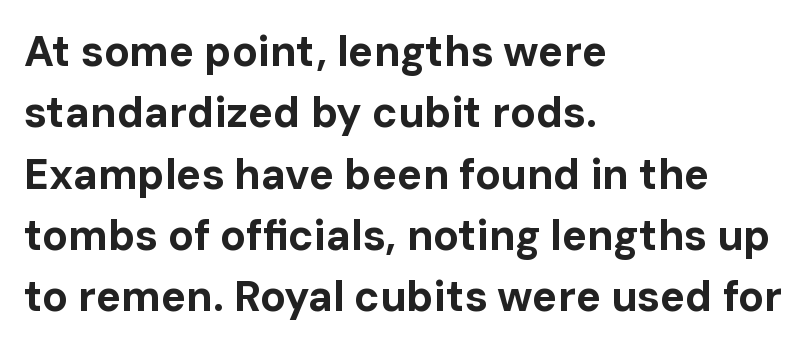
Q: Is the text bold? A: Yes.
Q: Is the text italic (slanted)? A: No, it is upright.
Q: Is the typeface a serif or a sans-serif typeface? A: Sans-serif.
Q: Is the text underlined? A: No.
Q: How is the paragraph aligned? A: Left-aligned.
Q: Is the spacing between letters normal or unusually wide? A: Normal.
Q: Is the spacing between lines tight, normal or loose? A: Normal.
Q: Width (condensed, normal, or wide)? A: Normal.
Q: Stroke contrast? A: Low.
Q: x-height? A: Medium.
Q: Monospaced? A: No.
